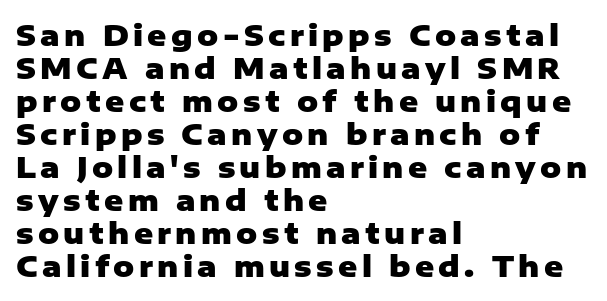
{"serif": "no", "italic": "no", "bold": "yes", "weight": "heavy", "width": "normal", "stroke_contrast": "low", "x_height": "medium", "monospaced": "no", "underline": "no", "align": "left", "line_spacing": "tight", "line_spacing_ratio": 1.14, "glyph_px": 29}
